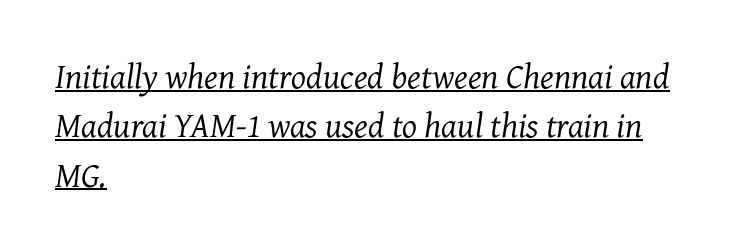
The sample's only ornament is a line tracing under the words. This block has exactly the height ordinary leading produces. If you drew a ruler down the left edge, every line would touch it. These lines are rendered in a variable-pitch font. Type style note: has serifs.
